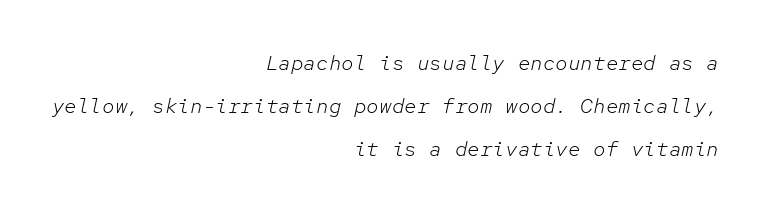
Q: Is the text bold? A: No.
Q: Is the text italic (slanted)? A: Yes, it leans right by about 12 degrees.
Q: Is the text underlined? A: No.
Q: How is the paragraph aligned? A: Right-aligned.
Q: Is the spacing between letters normal or unusually wide? A: Normal.
Q: Is the spacing between lines tight, normal or loose? A: Loose.
